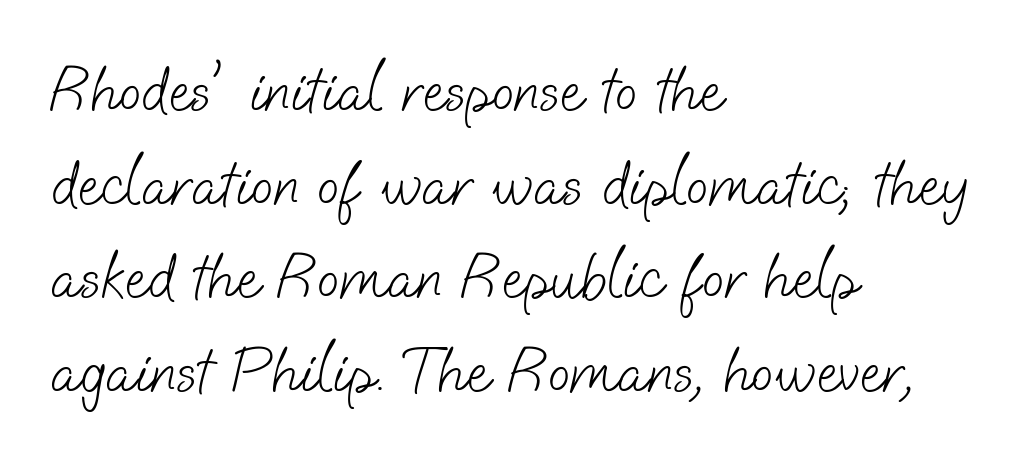
The image shows 65 px light sans-serif type; set left-aligned, normal line spacing (1.44x), normal letter spacing, not underlined; low stroke contrast and a small x-height.
